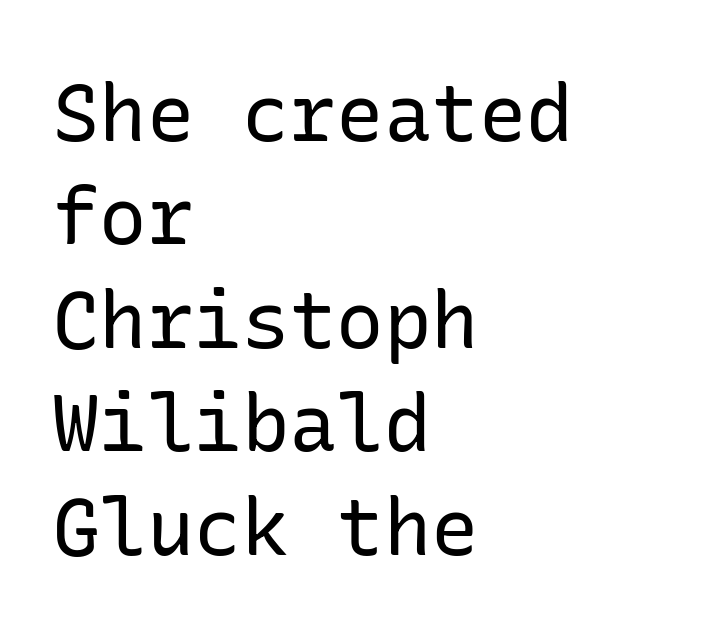
The image shows 79 px regular-weight sans-serif type, upright; set left-aligned, normal line spacing (1.31x), normal letter spacing, not underlined; low stroke contrast and a medium x-height.
